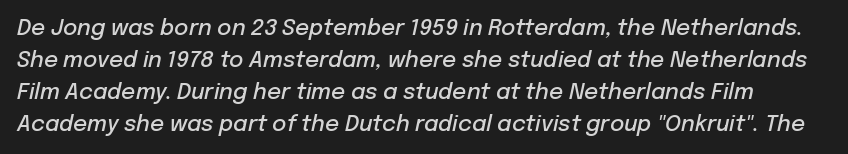
Q: Is the text bold? A: Semi-bold.
Q: Is the text italic (slanted)? A: Yes, it leans right by about 12 degrees.
Q: Is the text underlined? A: No.
Q: Is the spacing between letters normal or unusually wide? A: Normal.
Q: Is the spacing between lines tight, normal or loose? A: Normal.
